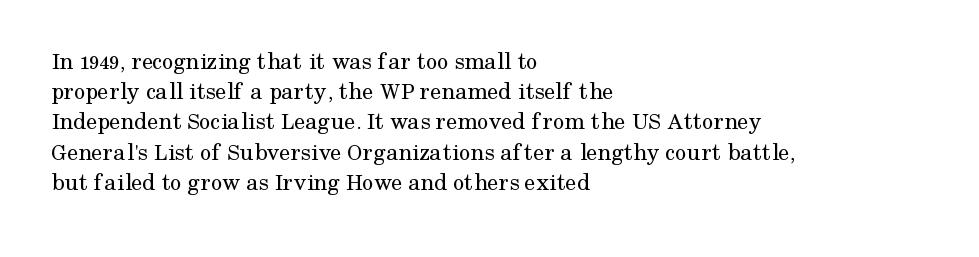
{"italic": "no", "bold": "no", "underline": "no", "align": "left", "line_spacing_ratio": 1.21, "letter_spacing": "normal", "letter_spacing_em": 0.0, "glyph_px": 25}
